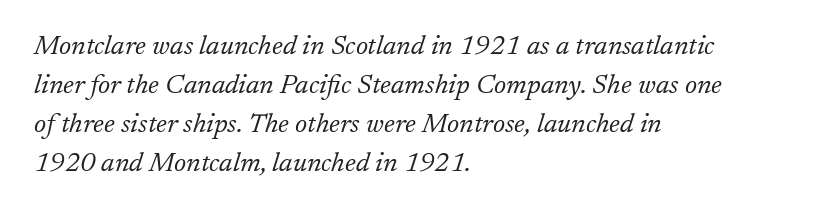
{"italic": "yes", "lean": "right", "slant_degrees": 17, "bold": "no", "underline": "no", "align": "left", "line_spacing": "normal", "line_spacing_ratio": 1.45, "letter_spacing": "normal", "letter_spacing_em": 0.0, "glyph_px": 27}
